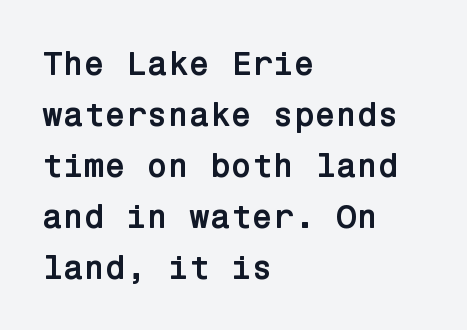
{"serif": "no", "italic": "no", "bold": "yes", "weight": "semibold", "width": "normal", "stroke_contrast": "low", "x_height": "medium", "underline": "no", "align": "left", "line_spacing": "normal", "line_spacing_ratio": 1.5, "letter_spacing": "normal", "letter_spacing_em": 0.0, "glyph_px": 34}
